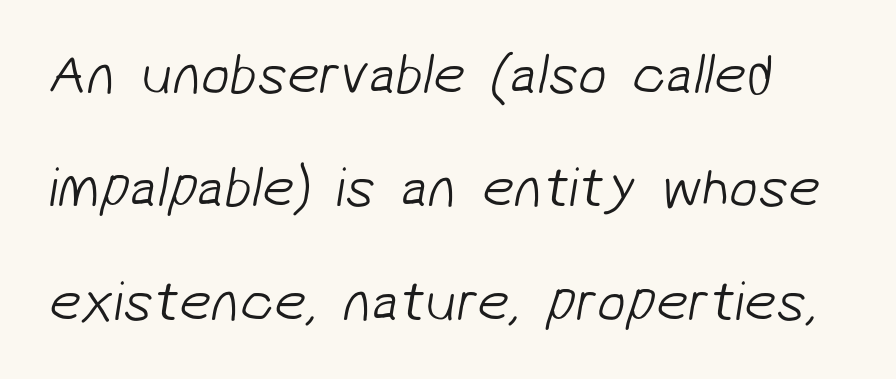
Type without underlining. The passage shown has conventional tracking throughout. Is there much room between lines? Yes — plenty of vertical air separates them. Heaviness? Minimal to ordinary, like unemphasized prose. The rendering shows plain stroke endings on the letterforms — a sans-serif design. Is this a fixed-width face? No — the glyphs have proportional, varying widths.
